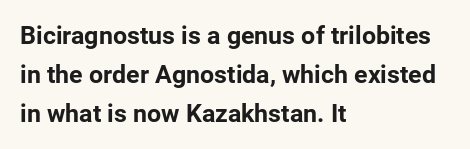
The image shows 25 px bold type, upright; set left-aligned, normal line spacing (1.56x), normal letter spacing, not underlined.
